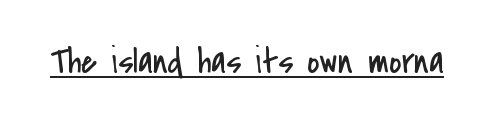
The image shows 37 px regular-weight, condensed sans-serif type, upright; set normal letter spacing, underlined; low stroke contrast and a small x-height.
